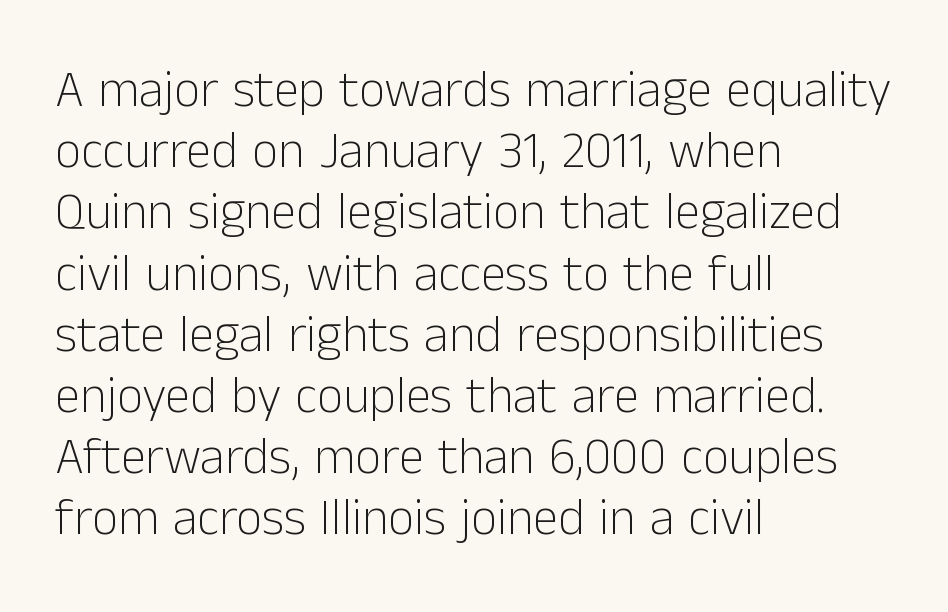
The image shows 51 px light sans-serif type, upright; set left-aligned, line spacing 1.2x, normal letter spacing, not underlined; low stroke contrast and a medium x-height.
